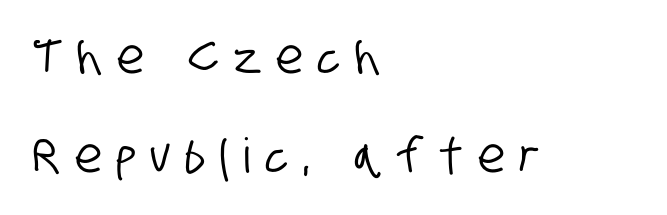
{"serif": "no", "width": "condensed", "stroke_contrast": "low", "x_height": "large", "monospaced": "no", "underline": "no", "align": "left", "line_spacing": "loose", "line_spacing_ratio": 2.07, "letter_spacing": "wide", "letter_spacing_em": 0.31, "glyph_px": 48}
